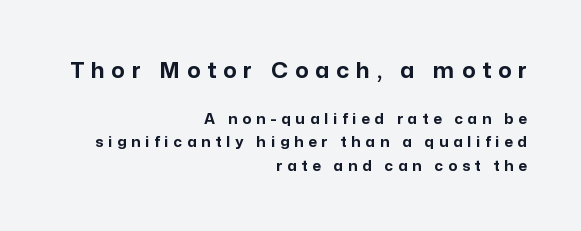
Q: Is the text bold? A: Yes.
Q: Is the text italic (slanted)? A: No, it is upright.
Q: Is the text underlined? A: No.
Q: How is the paragraph aligned? A: Right-aligned.
Q: Is the spacing between letters normal or unusually wide? A: Unusually wide.
Q: Is the spacing between lines tight, normal or loose? A: Normal.
Q: Which block of text is set in a larger size, the first (top) or the second (bottom)? A: The first (top) one.
